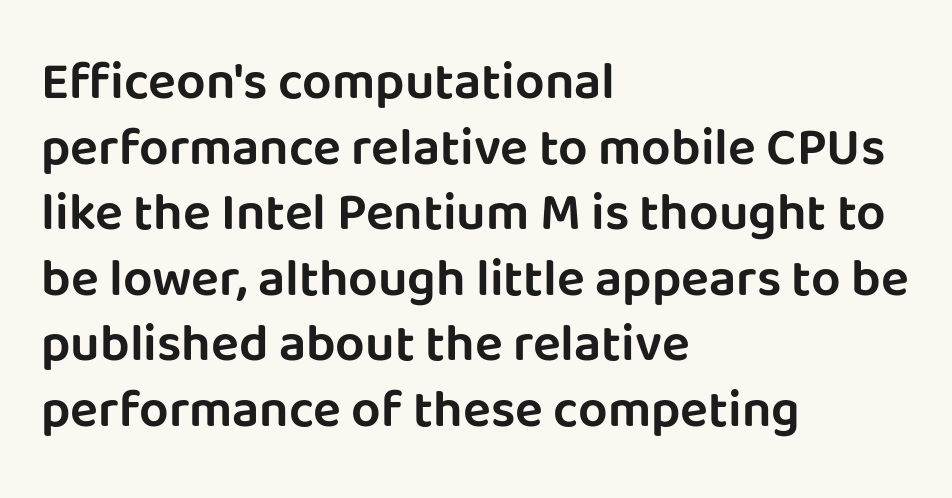
The image shows 52 px sans-serif type, upright; set left-aligned, normal line spacing (1.26x), normal letter spacing, not underlined; low stroke contrast and a large x-height.
